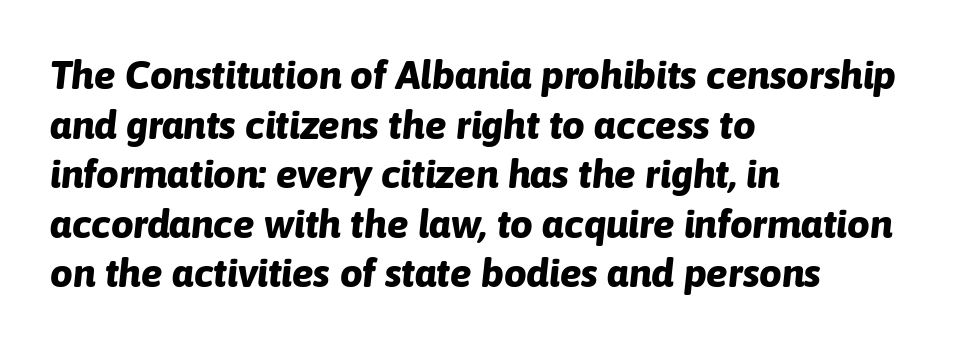
{"italic": "yes", "lean": "right", "slant_degrees": 6, "bold": "yes", "weight": "bold", "width": "normal", "stroke_contrast": "low", "x_height": "medium", "monospaced": "no", "underline": "no", "align": "left", "line_spacing_ratio": 1.24, "letter_spacing": "normal", "letter_spacing_em": 0.0, "glyph_px": 40}
